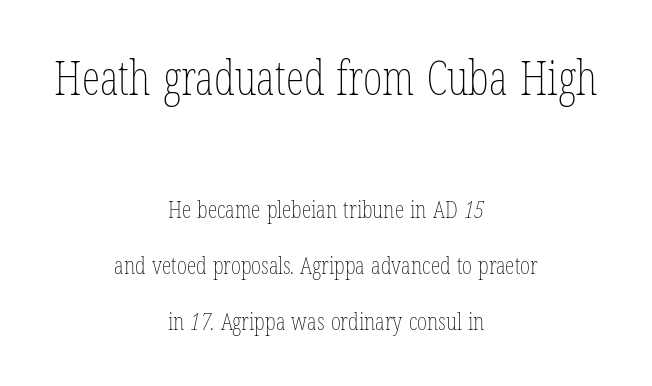
Q: Is the text bold? A: No.
Q: Is the text underlined? A: No.
Q: How is the paragraph aligned? A: Centered.
Q: Is the spacing between letters normal or unusually wide? A: Normal.
Q: Is the spacing between lines tight, normal or loose? A: Loose.
Q: Which block of text is set in a larger size, the first (top) or the second (bottom)? A: The first (top) one.
Q: Width (condensed, normal, or wide)? A: Condensed.
Q: Stroke contrast? A: Low.
Q: x-height? A: Medium.
Q: Monospaced? A: No.
